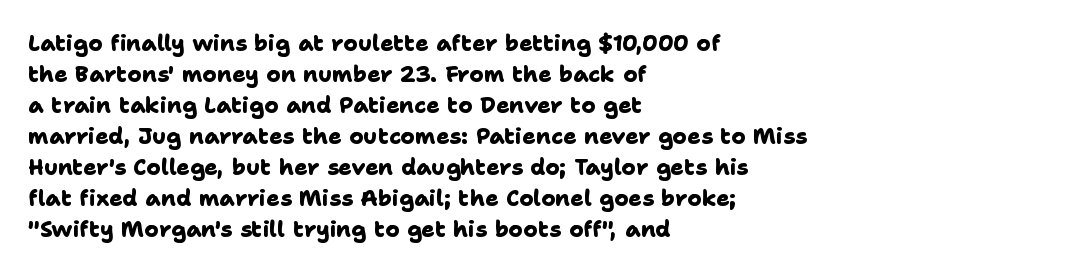
Q: Is the text bold? A: Yes.
Q: Is the text underlined? A: No.
Q: How is the paragraph aligned? A: Left-aligned.
Q: Is the spacing between letters normal or unusually wide? A: Normal.
Q: Is the spacing between lines tight, normal or loose? A: Normal.
